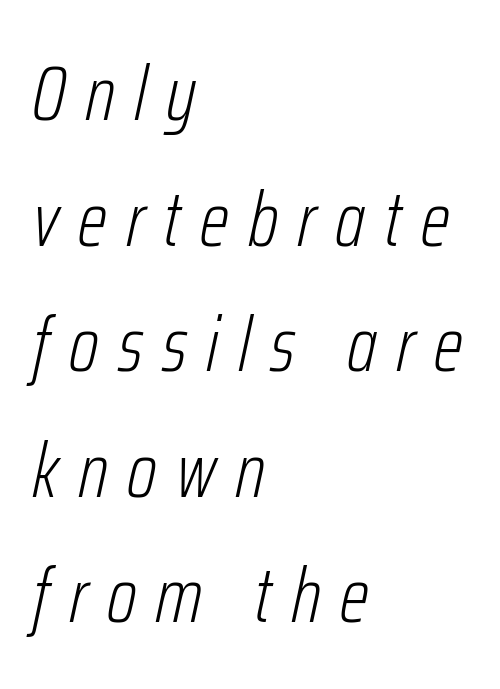
Q: Is the text bold? A: No.
Q: Is the text italic (slanted)? A: Yes, it leans right by about 12 degrees.
Q: Is the text underlined? A: No.
Q: How is the paragraph aligned? A: Left-aligned.
Q: Is the spacing between letters normal or unusually wide? A: Unusually wide.
Q: Is the spacing between lines tight, normal or loose? A: Normal.
Q: Width (condensed, normal, or wide)? A: Condensed.
Q: Stroke contrast? A: Low.
Q: x-height? A: Medium.
Q: Monospaced? A: No.
